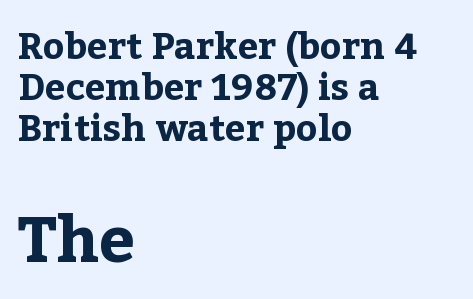
The image shows 64 px bold serif type, upright; set left-aligned, tight line spacing (1.11x), normal letter spacing, not underlined; the second (bottom) block is 1.73x larger; low stroke contrast and a medium x-height.
